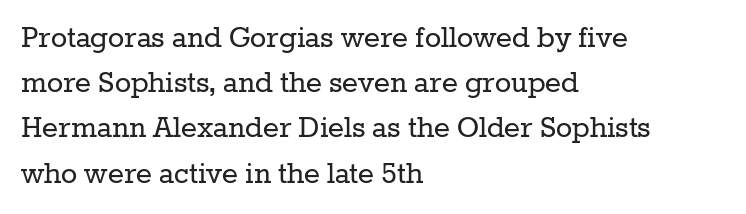
The image shows 34 px regular-weight serif type, upright; set left-aligned, normal line spacing (1.33x), normal letter spacing, not underlined; low stroke contrast and a medium x-height.
